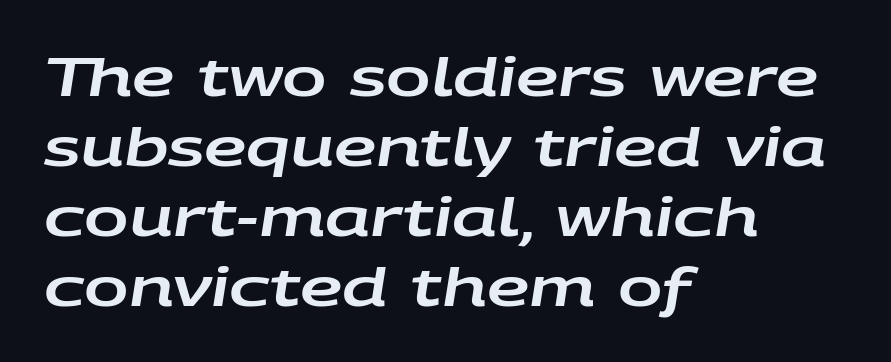
Q: Is the text italic (slanted)? A: Yes, it leans right by about 9 degrees.
Q: Is the text underlined? A: No.
Q: How is the paragraph aligned? A: Left-aligned.
Q: Is the spacing between letters normal or unusually wide? A: Normal.
Q: Is the spacing between lines tight, normal or loose? A: Normal.
Q: Width (condensed, normal, or wide)? A: Wide.
Q: Stroke contrast? A: Low.
Q: x-height? A: Large.
Q: Monospaced? A: No.
